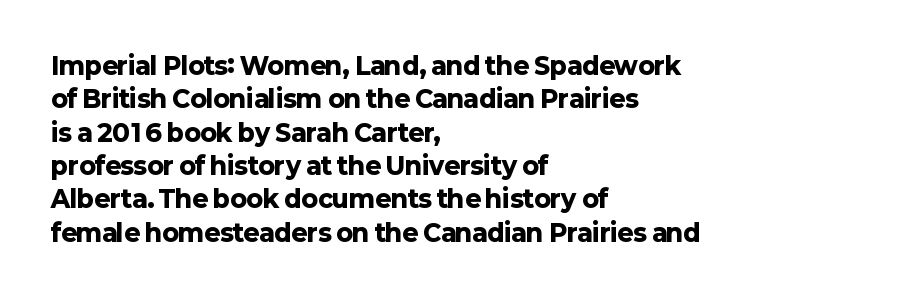
The image shows 24 px bold type, upright; set left-aligned, normal line spacing (1.39x), normal letter spacing, not underlined.
